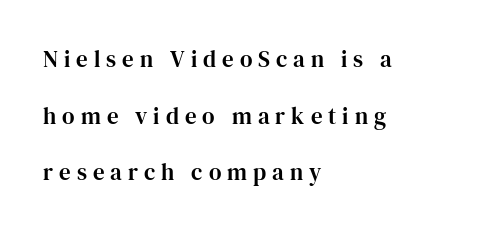
Q: Is the text italic (slanted)? A: No, it is upright.
Q: Is the text underlined? A: No.
Q: How is the paragraph aligned? A: Left-aligned.
Q: Is the spacing between letters normal or unusually wide? A: Unusually wide.
Q: Is the spacing between lines tight, normal or loose? A: Loose.
